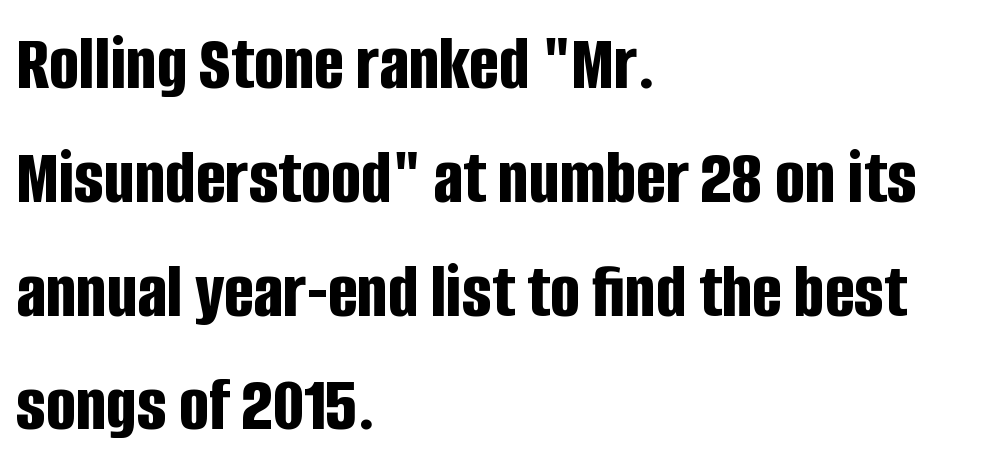
Each letter keeps its own natural width here, so spacing adapts to shape. Line spacing here is normal. A sans-serif font was chosen for this passage. Bold? Absolutely — the strokes are thick and heavy.
